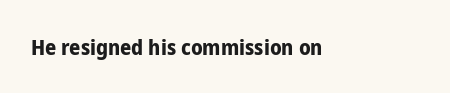
{"italic": "no", "bold": "yes", "underline": "no", "letter_spacing": "normal", "letter_spacing_em": 0.0, "glyph_px": 22}
